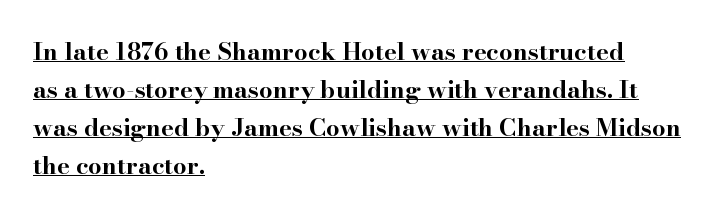
{"italic": "no", "bold": "yes", "underline": "yes", "align": "left", "line_spacing": "normal", "line_spacing_ratio": 1.58, "letter_spacing": "normal", "letter_spacing_em": 0.0, "glyph_px": 24}
